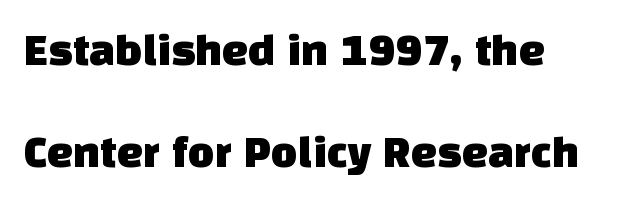
Q: Is the typeface a serif or a sans-serif typeface? A: Sans-serif.
Q: Is the text underlined? A: No.
Q: Is the spacing between letters normal or unusually wide? A: Normal.
Q: Is the spacing between lines tight, normal or loose? A: Loose.
Q: Width (condensed, normal, or wide)? A: Normal.
Q: Stroke contrast? A: Low.
Q: x-height? A: Large.
Q: Monospaced? A: No.
